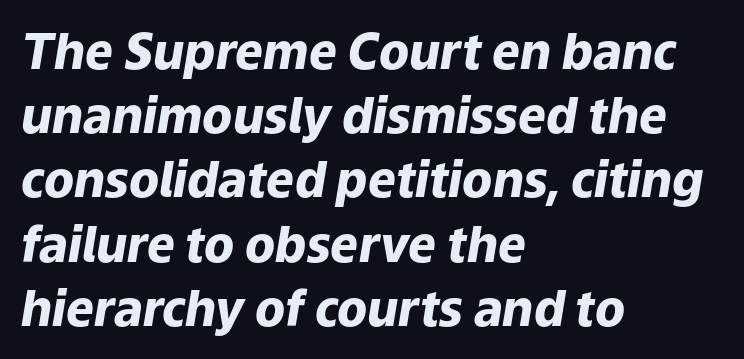
Q: Is the text bold? A: Yes.
Q: Is the text italic (slanted)? A: Yes, it leans right by about 9 degrees.
Q: Is the text underlined? A: No.
Q: How is the paragraph aligned? A: Left-aligned.
Q: Is the spacing between letters normal or unusually wide? A: Normal.
Q: Is the spacing between lines tight, normal or loose? A: Normal.
Q: Width (condensed, normal, or wide)? A: Normal.
Q: Stroke contrast? A: Low.
Q: x-height? A: Medium.
Q: Monospaced? A: No.
